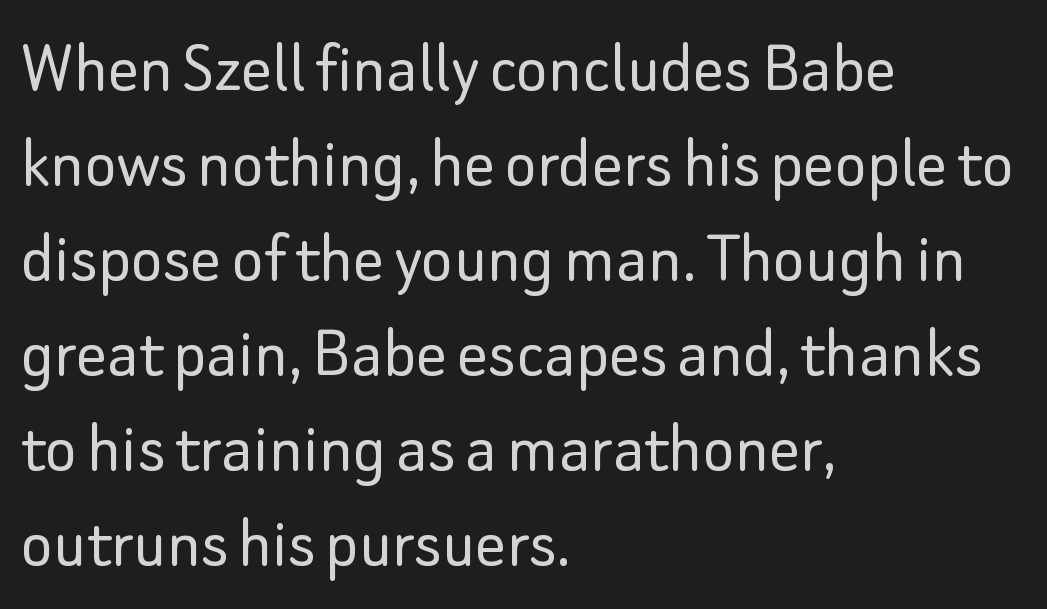
Q: Is the text bold? A: No.
Q: Is the text italic (slanted)? A: No, it is upright.
Q: Is the typeface a serif or a sans-serif typeface? A: Sans-serif.
Q: Is the text underlined? A: No.
Q: How is the paragraph aligned? A: Left-aligned.
Q: Is the spacing between letters normal or unusually wide? A: Normal.
Q: Is the spacing between lines tight, normal or loose? A: Normal.
Q: Width (condensed, normal, or wide)? A: Normal.
Q: Stroke contrast? A: Low.
Q: x-height? A: Small.
Q: Monospaced? A: No.
